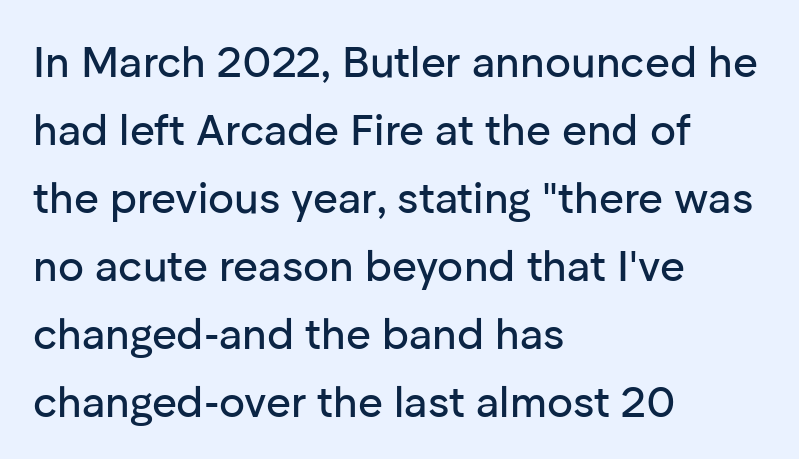
The image shows 43 px sans-serif type, upright; set left-aligned, normal line spacing (1.58x), normal letter spacing, not underlined; low stroke contrast and a medium x-height.
